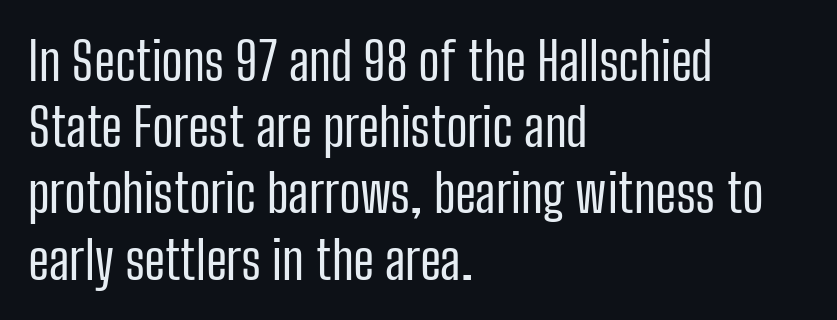
The image shows 53 px regular-weight, condensed sans-serif type, upright; set left-aligned, normal line spacing (1.25x), normal letter spacing, not underlined; low stroke contrast and a medium x-height.
